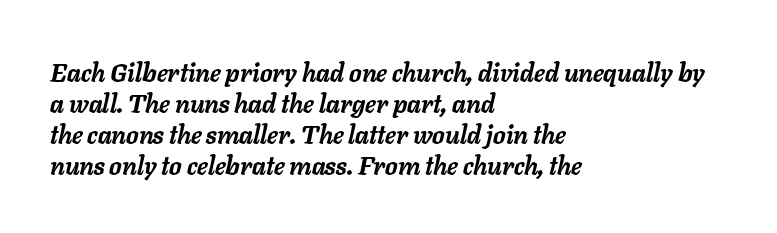
{"italic": "yes", "lean": "right", "slant_degrees": 11, "bold": "yes", "underline": "no", "align": "left", "line_spacing_ratio": 1.24, "letter_spacing": "normal", "letter_spacing_em": 0.0, "glyph_px": 25}
